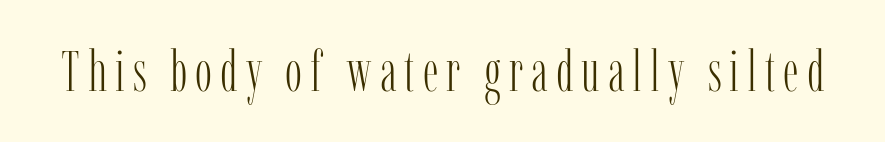
Q: Is the text bold? A: No.
Q: Is the text italic (slanted)? A: No, it is upright.
Q: Is the typeface a serif or a sans-serif typeface? A: Serif.
Q: Is the text underlined? A: No.
Q: Width (condensed, normal, or wide)? A: Condensed.
Q: Stroke contrast? A: Low.
Q: x-height? A: Medium.
Q: Monospaced? A: No.
